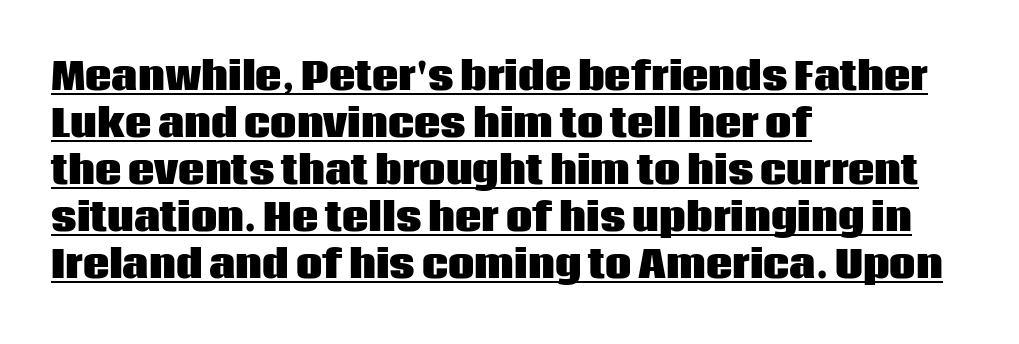
Q: Is the text bold? A: Yes.
Q: Is the text italic (slanted)? A: No, it is upright.
Q: Is the typeface a serif or a sans-serif typeface? A: Sans-serif.
Q: Is the text underlined? A: Yes.
Q: How is the paragraph aligned? A: Left-aligned.
Q: Is the spacing between letters normal or unusually wide? A: Normal.
Q: Is the spacing between lines tight, normal or loose? A: Normal.
Q: Width (condensed, normal, or wide)? A: Normal.
Q: Stroke contrast? A: Low.
Q: x-height? A: Large.
Q: Monospaced? A: No.
